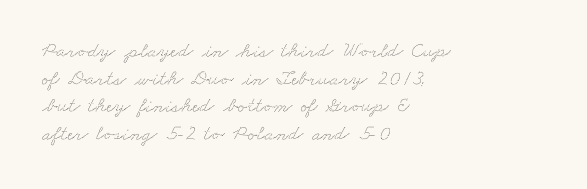
The leading is moderate, giving the passage an even texture. The text block is weighted toward the left margin, trailing off unevenly rightward. Look at the tracking — it's just the regular setting, nothing added. Honestly, there is no underline to notice here at all.
